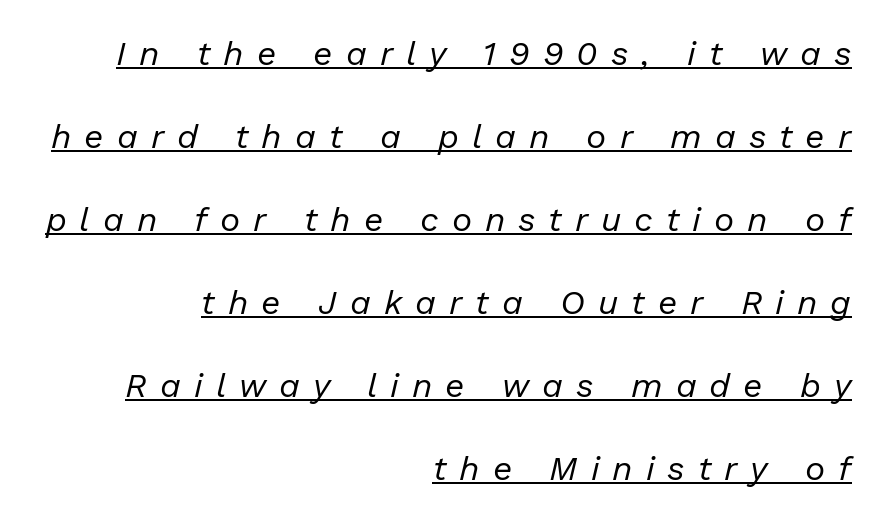
Students, observe the line beneath the letters — that is underlining. Slanted lettering throughout. Heft: none added — not bold. Each new line begins a long way beneath the previous one. Looks like regular typesetting: each glyph gets only the width it needs.
